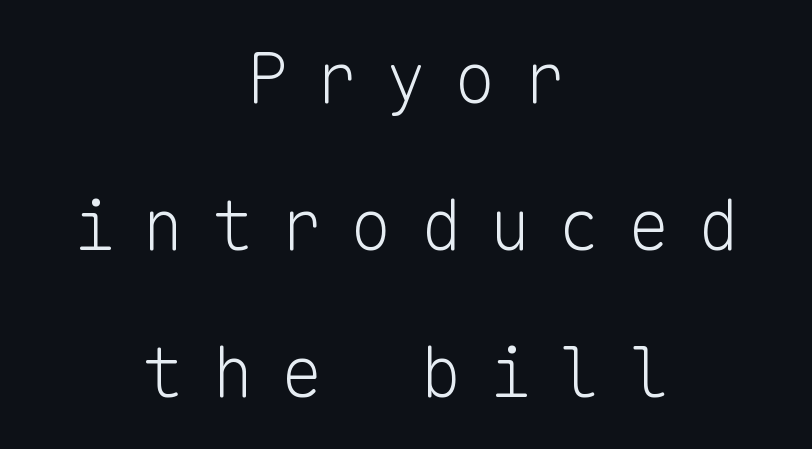
Q: Is the text bold? A: No.
Q: Is the text italic (slanted)? A: No, it is upright.
Q: Is the typeface a serif or a sans-serif typeface? A: Sans-serif.
Q: Is the text underlined? A: No.
Q: How is the paragraph aligned? A: Centered.
Q: Is the spacing between letters normal or unusually wide? A: Unusually wide.
Q: Is the spacing between lines tight, normal or loose? A: Loose.
Q: Width (condensed, normal, or wide)? A: Normal.
Q: Stroke contrast? A: Low.
Q: x-height? A: Medium.
Q: Monospaced? A: Yes.
